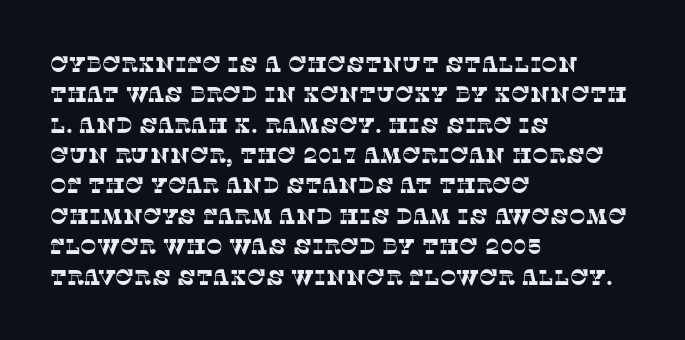
{"underline": "no", "align": "left", "line_spacing": "normal", "line_spacing_ratio": 1.38, "letter_spacing": "normal", "letter_spacing_em": 0.0, "glyph_px": 22}
